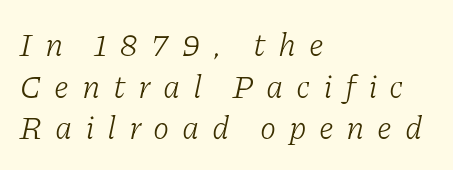
The image shows 33 px light serif type, italic (leaning right); set left-aligned, normal line spacing (1.26x), unusually wide letter spacing (+0.38 em), not underlined; low stroke contrast and a medium x-height.
